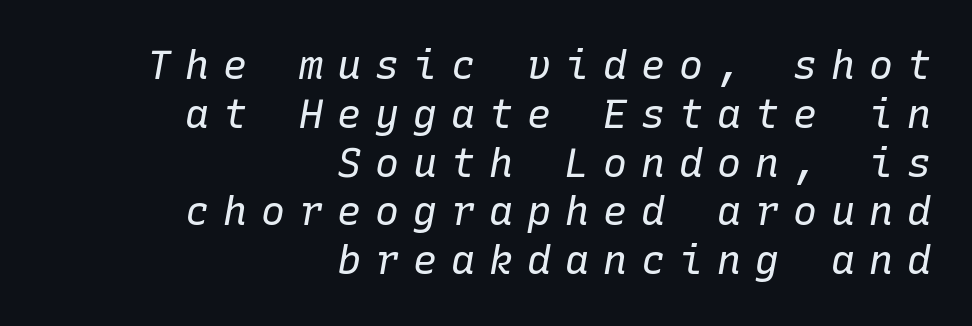
The image shows 40 px regular-weight type, italic (leaning right), monospaced; set right-aligned, line spacing 1.22x, unusually wide letter spacing (+0.35 em), not underlined; low stroke contrast and a medium x-height.
